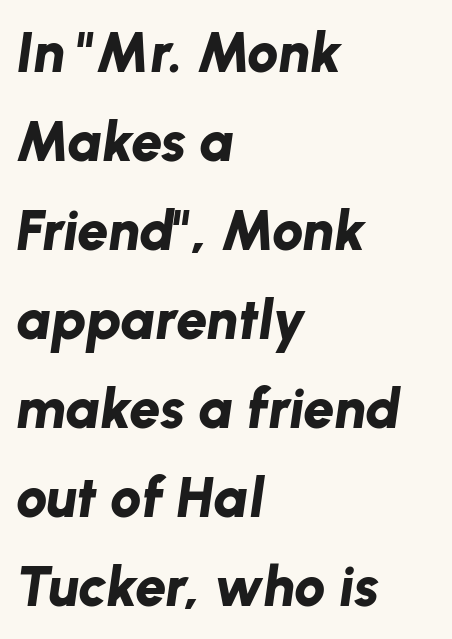
Q: Is the text bold? A: Yes.
Q: Is the text italic (slanted)? A: Yes, it leans right by about 8 degrees.
Q: Is the text underlined? A: No.
Q: How is the paragraph aligned? A: Left-aligned.
Q: Is the spacing between letters normal or unusually wide? A: Normal.
Q: Is the spacing between lines tight, normal or loose? A: Normal.
Q: Width (condensed, normal, or wide)? A: Normal.
Q: Stroke contrast? A: Low.
Q: x-height? A: Medium.
Q: Monospaced? A: No.
